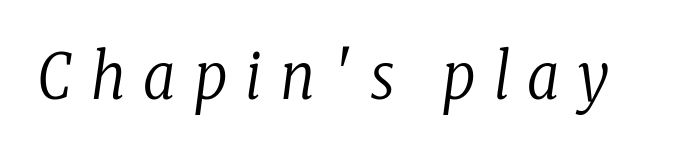
A typesetter would call this proportional, since set widths differ per character. Serif or sans? Serif — the stroke terminals have little feet. Quick note: underline off. These lines have a slow, spaced-out rhythm from letter to letter. No letter is thick-stroked: the sample isn't bold.
